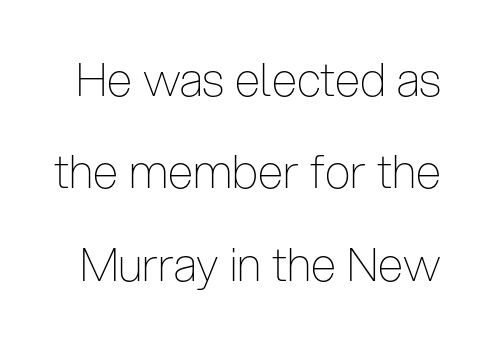
The line texture is even and compact thanks to regular tracking. The letters advance in unequal steps, a hallmark of proportional type. What's the leading like? Stretched, with rows far apart. I'd call this a sans setting — the letters go barefoot.
